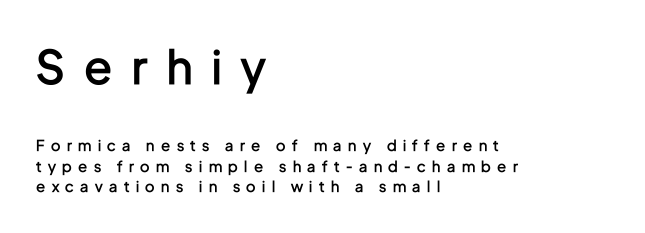
{"serif": "no", "italic": "no", "bold": "semi", "weight": "semibold", "width": "condensed", "stroke_contrast": "low", "x_height": "medium", "monospaced": "no", "underline": "no", "align": "left", "line_spacing": "normal", "line_spacing_ratio": 1.36, "letter_spacing": "wide", "letter_spacing_em": 0.43, "larger_block": "first", "size_ratio": 3.07, "glyph_px": 46}
